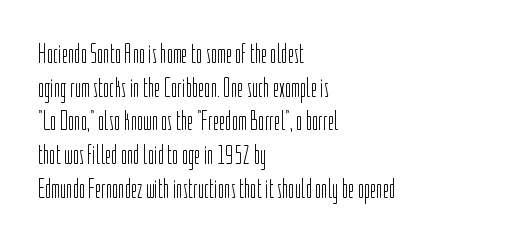
Q: Is the text bold? A: No.
Q: Is the text italic (slanted)? A: No, it is upright.
Q: Is the text underlined? A: No.
Q: How is the paragraph aligned? A: Left-aligned.
Q: Is the spacing between letters normal or unusually wide? A: Normal.
Q: Is the spacing between lines tight, normal or loose? A: Normal.
